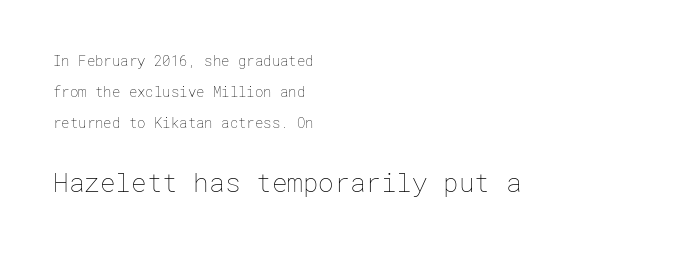
{"italic": "no", "bold": "no", "underline": "no", "align": "left", "line_spacing": "loose", "line_spacing_ratio": 2.23, "letter_spacing": "normal", "letter_spacing_em": 0.0, "larger_block": "second", "size_ratio": 1.86, "glyph_px": 26}
